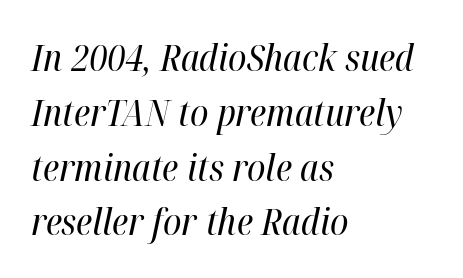
{"italic": "yes", "lean": "right", "slant_degrees": 12, "bold": "no", "weight": "regular", "width": "condensed", "stroke_contrast": "high", "x_height": "medium", "monospaced": "no", "underline": "no", "align": "left", "line_spacing": "normal", "line_spacing_ratio": 1.48, "letter_spacing": "normal", "letter_spacing_em": 0.0, "glyph_px": 37}
